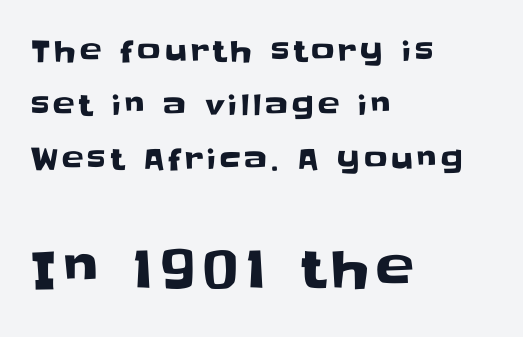
Q: Is the text italic (slanted)? A: No, it is upright.
Q: Is the typeface a serif or a sans-serif typeface? A: Sans-serif.
Q: Is the text underlined? A: No.
Q: How is the paragraph aligned? A: Left-aligned.
Q: Which block of text is set in a larger size, the first (top) or the second (bottom)? A: The second (bottom) one.
Q: Width (condensed, normal, or wide)? A: Normal.
Q: Stroke contrast? A: Low.
Q: x-height? A: Large.
Q: Monospaced? A: No.
